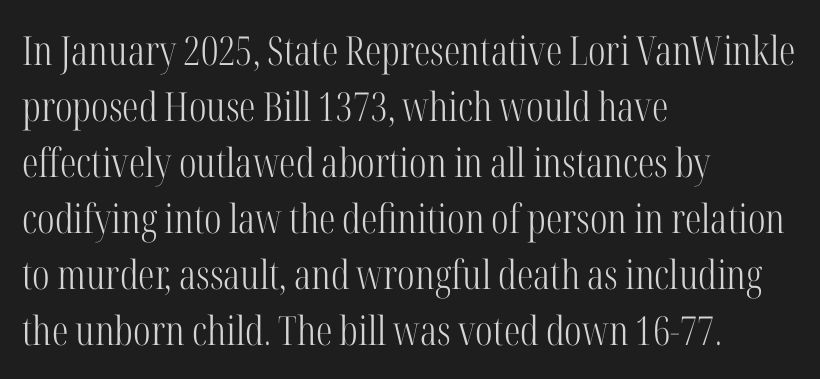
{"serif": "yes", "italic": "no", "bold": "no", "weight": "light", "width": "condensed", "stroke_contrast": "high", "x_height": "medium", "monospaced": "no", "underline": "no", "align": "left", "line_spacing": "normal", "line_spacing_ratio": 1.4, "letter_spacing": "normal", "letter_spacing_em": 0.0, "glyph_px": 40}
